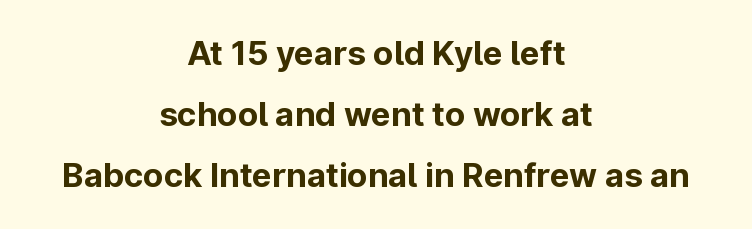
{"serif": "no", "italic": "no", "bold": "yes", "weight": "bold", "width": "normal", "stroke_contrast": "low", "x_height": "medium", "monospaced": "no", "underline": "no", "align": "center", "line_spacing_ratio": 1.85, "letter_spacing": "normal", "letter_spacing_em": 0.0, "glyph_px": 33}
